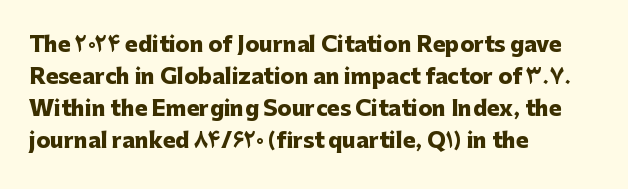
Q: Is the text bold? A: Yes.
Q: Is the text italic (slanted)? A: No, it is upright.
Q: Is the text underlined? A: No.
Q: How is the paragraph aligned? A: Left-aligned.
Q: Is the spacing between letters normal or unusually wide? A: Normal.
Q: Is the spacing between lines tight, normal or loose? A: Normal.
